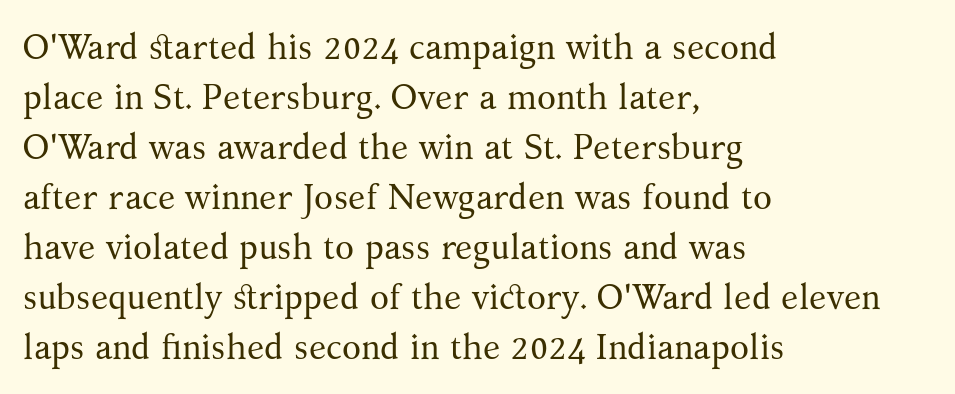
Just letters on the line, the space beneath them empty. Posture: vertical. No chunkiness to these letters — they're not bold. Classification — serif.
